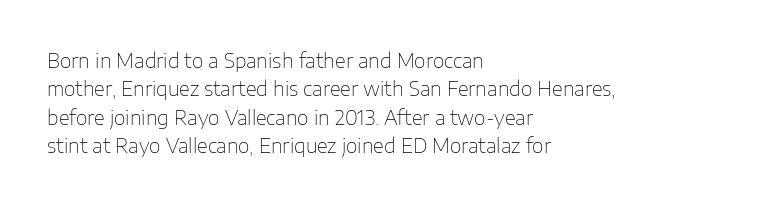
{"italic": "no", "bold": "no", "underline": "no", "align": "left", "line_spacing": "normal", "line_spacing_ratio": 1.42, "letter_spacing": "normal", "letter_spacing_em": 0.0, "glyph_px": 20}
